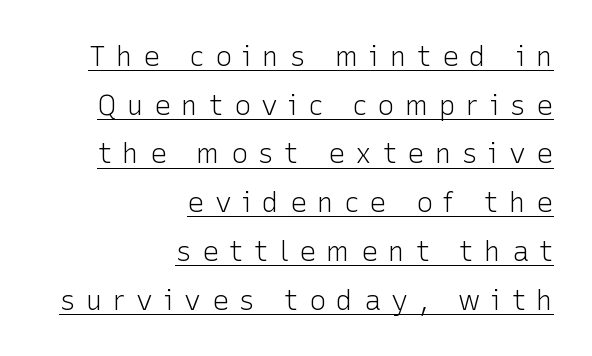
{"serif": "no", "italic": "no", "bold": "no", "weight": "light", "width": "normal", "stroke_contrast": "low", "x_height": "medium", "monospaced": "no", "underline": "yes", "align": "right", "line_spacing_ratio": 1.74, "letter_spacing": "wide", "letter_spacing_em": 0.38, "glyph_px": 28}
